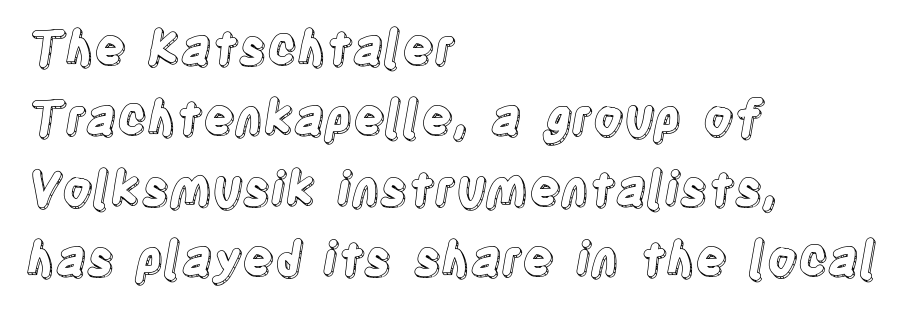
Q: Is the text italic (slanted)? A: Yes.
Q: Is the text underlined? A: No.
Q: How is the paragraph aligned? A: Left-aligned.
Q: Is the spacing between letters normal or unusually wide? A: Normal.
Q: Is the spacing between lines tight, normal or loose? A: Normal.
Q: Width (condensed, normal, or wide)? A: Condensed.
Q: x-height? A: Large.
Q: Monospaced? A: No.
